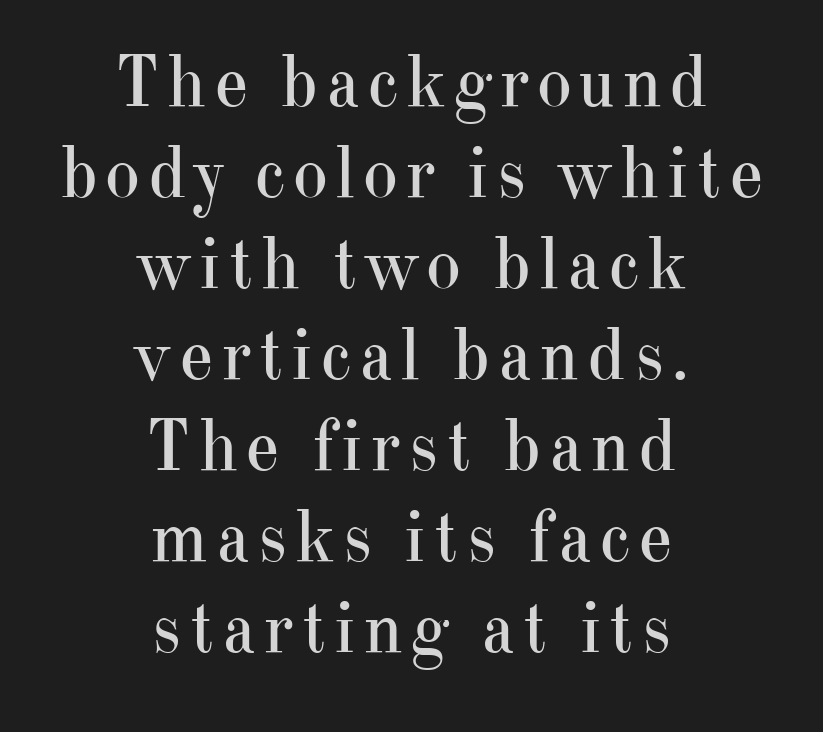
Posture: upright roman. Summary of weight: not heavy and not bold. Proportional: the letters do not fall into vertical columns. Any mark beneath the type? The region is blank. A serif font was chosen for this passage. Is the block centered? Yes — each line is placed symmetrically about the middle.
